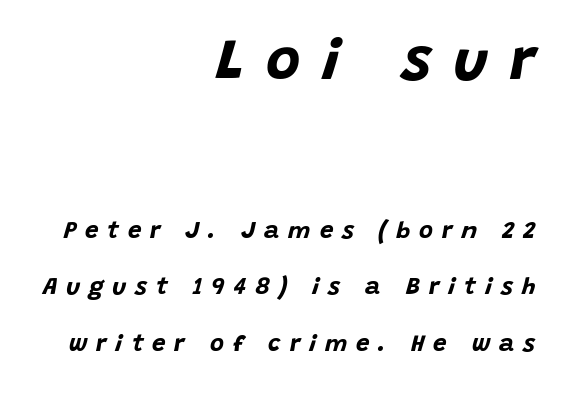
{"italic": "yes", "lean": "right", "slant_degrees": 15, "bold": "yes", "weight": "bold", "width": "normal", "stroke_contrast": "low", "x_height": "large", "monospaced": "no", "underline": "no", "align": "right", "line_spacing": "loose", "line_spacing_ratio": 2.34, "letter_spacing": "wide", "letter_spacing_em": 0.37, "larger_block": "first", "size_ratio": 2.46, "glyph_px": 59}
